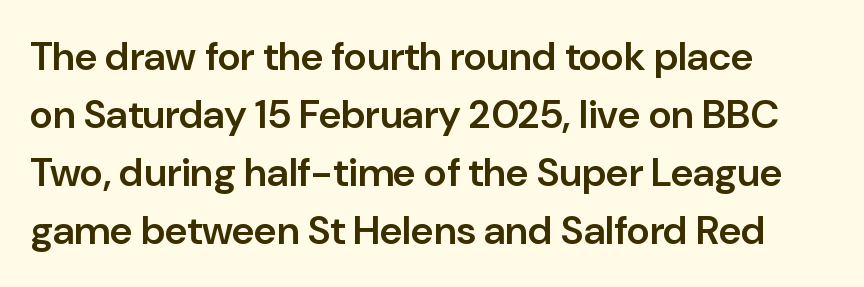
The font is running at a semibold setting, under full bold. No extra tracking has been applied to these lines. Style check: upright. Interline gaps are of average width in this sample. The face used here is proportionally spaced, like ordinary book or web type.
